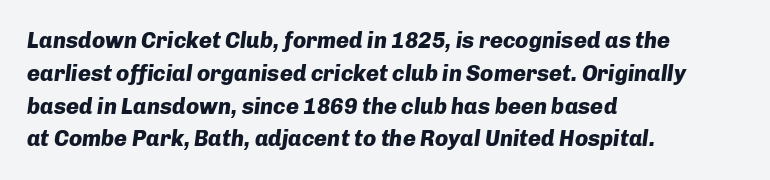
Q: Is the text bold? A: Yes.
Q: Is the text italic (slanted)? A: Yes, it leans right by about 8 degrees.
Q: Is the text underlined? A: No.
Q: How is the paragraph aligned? A: Left-aligned.
Q: Is the spacing between letters normal or unusually wide? A: Normal.
Q: Is the spacing between lines tight, normal or loose? A: Normal.
